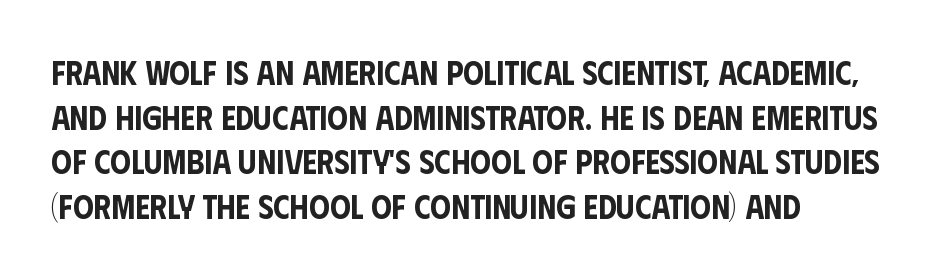
Q: Is the text italic (slanted)? A: No, it is upright.
Q: Is the typeface a serif or a sans-serif typeface? A: Sans-serif.
Q: Is the text underlined? A: No.
Q: How is the paragraph aligned? A: Left-aligned.
Q: Is the spacing between letters normal or unusually wide? A: Normal.
Q: Is the spacing between lines tight, normal or loose? A: Normal.
Q: Width (condensed, normal, or wide)? A: Condensed.
Q: Stroke contrast? A: Low.
Q: x-height? A: Large.
Q: Monospaced? A: No.
